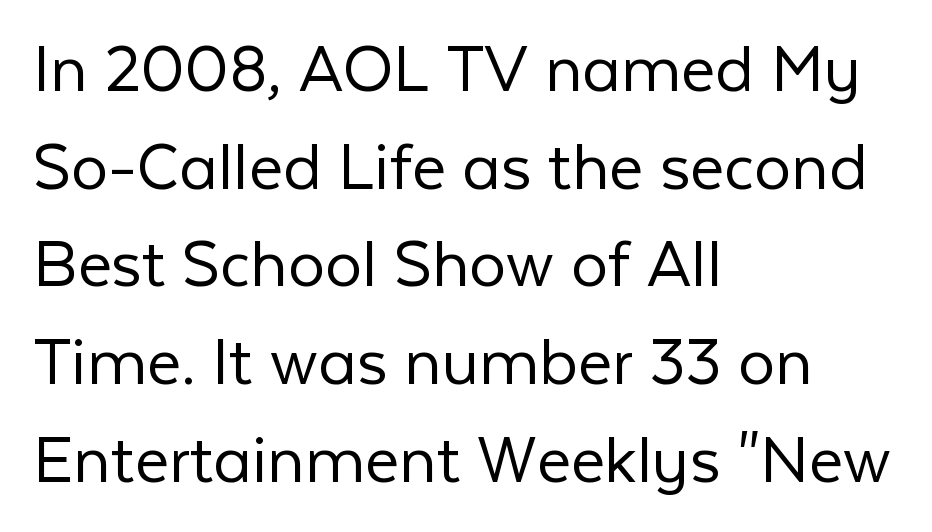
{"serif": "no", "italic": "no", "bold": "no", "weight": "light", "width": "normal", "stroke_contrast": "low", "x_height": "medium", "monospaced": "no", "underline": "no", "align": "left", "line_spacing": "normal", "line_spacing_ratio": 1.32, "letter_spacing": "normal", "letter_spacing_em": 0.0, "glyph_px": 74}
